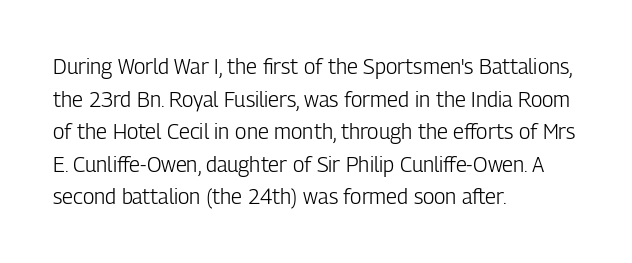
The axis of the letterforms is exactly vertical. Here the glyphs are tracked normally, forming tight word shapes. Descenders hang freely into open space. Line beginnings align vertically; line endings do not. The rows are spaced the way most documents space them.
